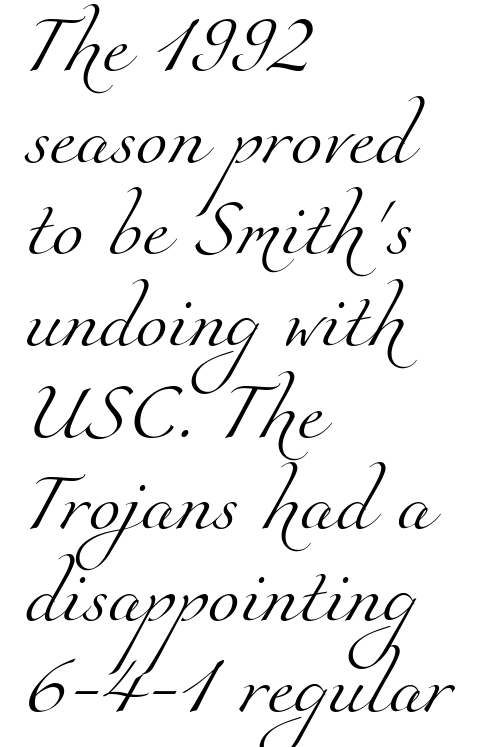
Just letters on the line, the space beneath them empty. How are the letters spaced? Ordinarily, with no added tracking. Old-style or modern, the face here clearly has serifs. Notice how descenders clear the ascenders below comfortably — that's standard leading.
